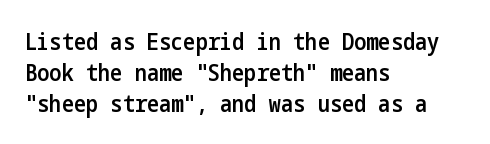
Q: Is the text bold? A: Semi-bold.
Q: Is the text italic (slanted)? A: No, it is upright.
Q: Is the text underlined? A: No.
Q: How is the paragraph aligned? A: Left-aligned.
Q: Is the spacing between letters normal or unusually wide? A: Normal.
Q: Is the spacing between lines tight, normal or loose? A: Normal.
